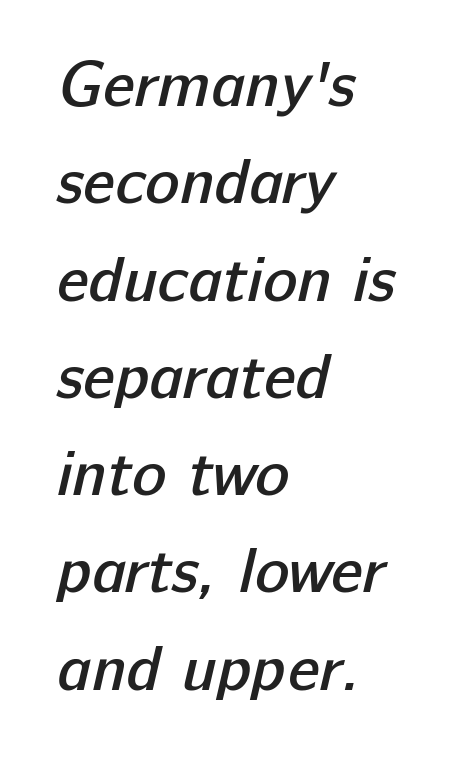
Horizontal alignment here is leftward, the default for most running prose. Just letters on the line, the space beneath them empty. The face used here is a semibold: visibly heavier than regular, lighter than bold. Is the letter spacing exaggerated? No — it looks like the ordinary default.
